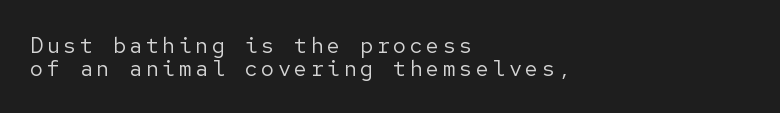
The image shows 22 px text type, upright; set left-aligned, tight line spacing (1.03x), not underlined.
